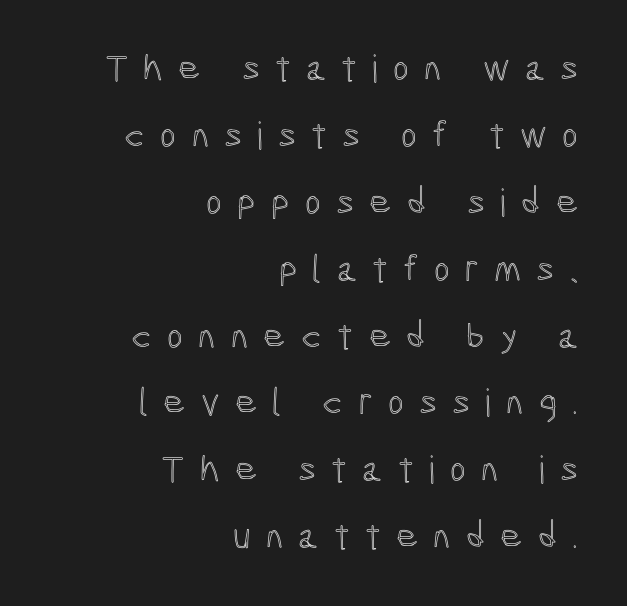
Q: Is the text italic (slanted)? A: No, it is upright.
Q: Is the text underlined? A: No.
Q: How is the paragraph aligned? A: Right-aligned.
Q: Is the spacing between letters normal or unusually wide? A: Unusually wide.
Q: Width (condensed, normal, or wide)? A: Condensed.
Q: x-height? A: Medium.
Q: Monospaced? A: No.
